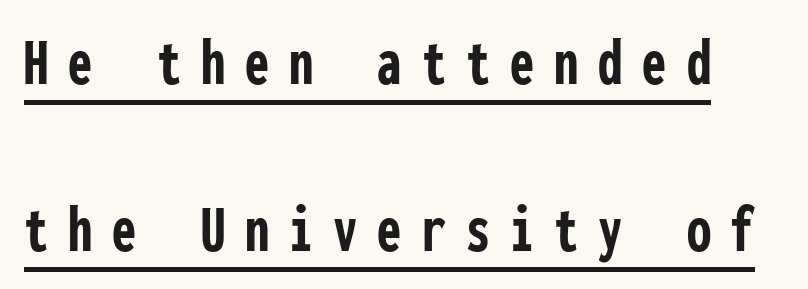
The image shows 69 px semibold, condensed sans-serif type, upright, monospaced; set loose line spacing (2.42x), unusually wide letter spacing (+0.29 em), underlined; low stroke contrast and a medium x-height.
